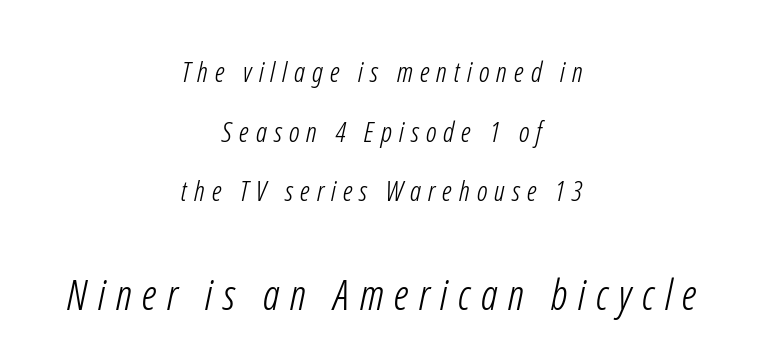
The lines are spread far apart with generous leading. The glyphs in this specimen are sans serif. The space beneath each line is pristine and unruled. The lines in this sample share a center point and differ in where they start and stop.
